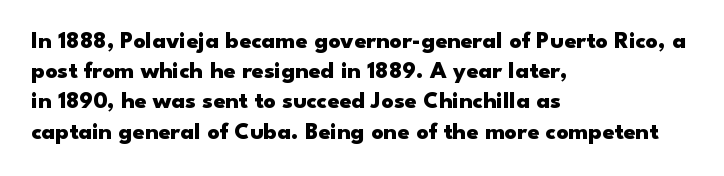
Q: Is the text bold? A: Yes.
Q: Is the text italic (slanted)? A: No, it is upright.
Q: Is the text underlined? A: No.
Q: How is the paragraph aligned? A: Left-aligned.
Q: Is the spacing between letters normal or unusually wide? A: Normal.
Q: Is the spacing between lines tight, normal or loose? A: Normal.
